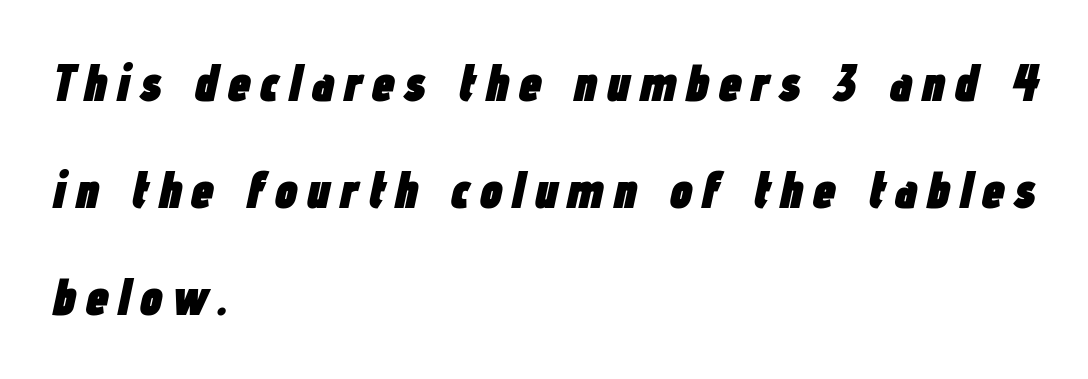
Q: Is the text bold? A: Yes.
Q: Is the text italic (slanted)? A: Yes, it leans right by about 12 degrees.
Q: Is the text underlined? A: No.
Q: How is the paragraph aligned? A: Left-aligned.
Q: Is the spacing between lines tight, normal or loose? A: Loose.
Q: Width (condensed, normal, or wide)? A: Condensed.
Q: Stroke contrast? A: Low.
Q: x-height? A: Medium.
Q: Monospaced? A: No.
